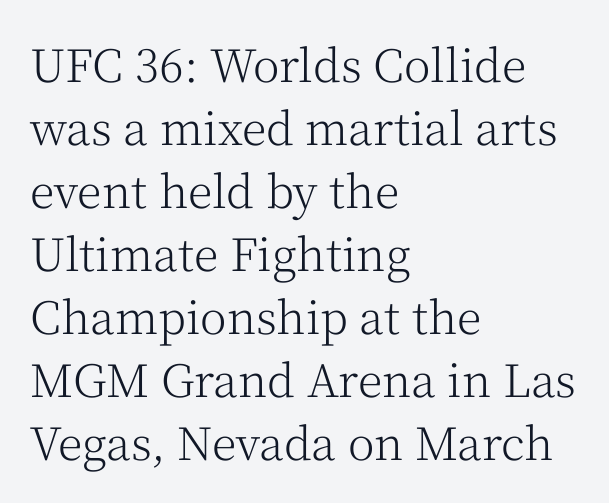
Line starts are locked; line ends wander. Quick note: not italic, upright. Nobody touched the tracking dial on this one. Unmarked baselines from the first word to the last. Reading down the column, the eye jumps a familiar distance to each next line.
